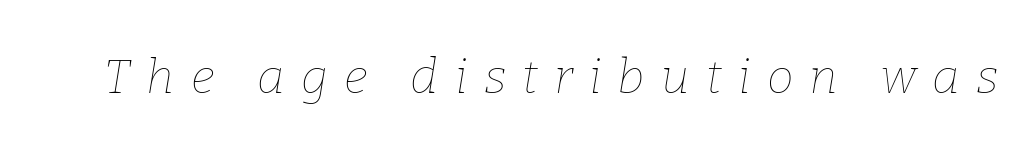
Descenders hang freely into open space. Italic: yes, the glyphs are oblique. The letterforms sit at book weight or below. Does extra space separate the letters? Yes, quite a lot of it. Here the designer chose a conventional face with non-uniform glyph widths.
